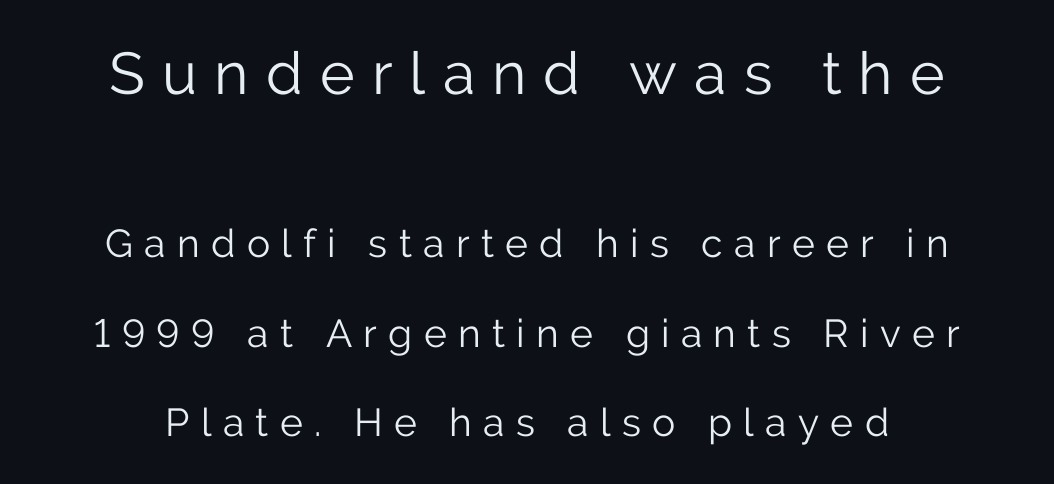
{"serif": "no", "italic": "no", "bold": "no", "weight": "light", "width": "normal", "stroke_contrast": "low", "x_height": "medium", "monospaced": "no", "underline": "no", "line_spacing": "loose", "line_spacing_ratio": 2.29, "letter_spacing": "wide", "letter_spacing_em": 0.29, "larger_block": "first", "size_ratio": 1.51, "glyph_px": 59}
